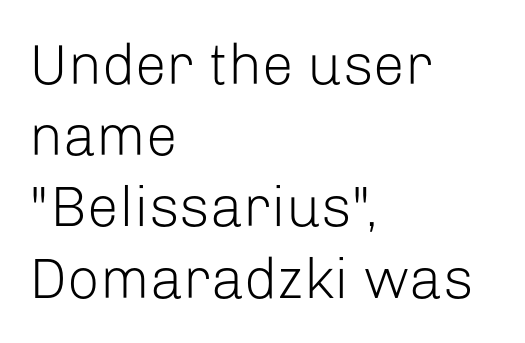
{"serif": "no", "italic": "no", "bold": "no", "weight": "light", "width": "normal", "stroke_contrast": "low", "x_height": "medium", "monospaced": "no", "underline": "no", "align": "left", "line_spacing": "normal", "line_spacing_ratio": 1.25, "letter_spacing": "normal", "letter_spacing_em": 0.0, "glyph_px": 57}
